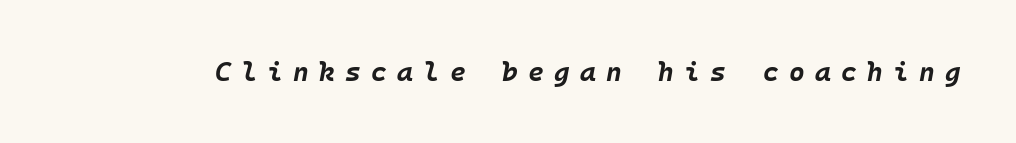
Q: Is the text bold? A: Yes.
Q: Is the text italic (slanted)? A: Yes, it leans right by about 10 degrees.
Q: Is the text underlined? A: No.
Q: Is the spacing between letters normal or unusually wide? A: Unusually wide.
